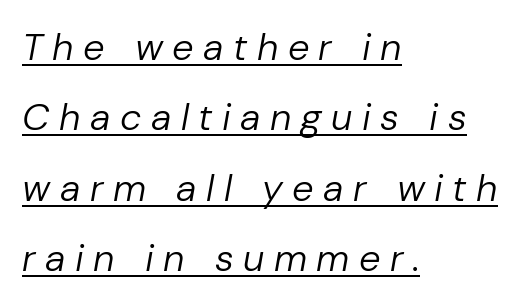
{"italic": "yes", "lean": "right", "slant_degrees": 10, "bold": "no", "weight": "regular", "width": "normal", "stroke_contrast": "low", "x_height": "medium", "monospaced": "no", "underline": "yes", "align": "left", "line_spacing_ratio": 1.85, "letter_spacing": "wide", "letter_spacing_em": 0.25, "glyph_px": 38}
